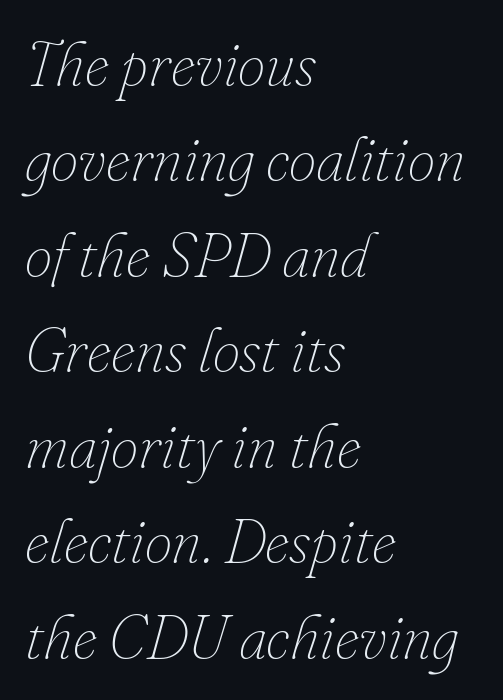
The image shows 62 px thin type, italic (leaning right); set left-aligned, normal line spacing (1.54x), normal letter spacing, not underlined; low stroke contrast and a small x-height.
